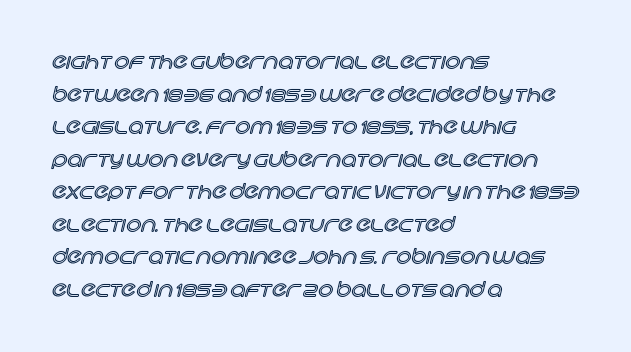
{"underline": "no", "align": "left", "line_spacing": "normal", "line_spacing_ratio": 1.55, "letter_spacing": "normal", "letter_spacing_em": 0.0, "glyph_px": 21}
